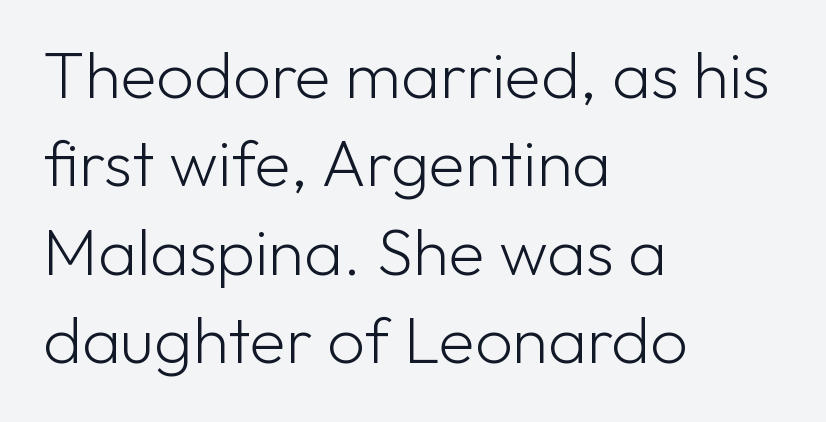
Q: Is the text bold? A: No.
Q: Is the text italic (slanted)? A: No, it is upright.
Q: Is the typeface a serif or a sans-serif typeface? A: Sans-serif.
Q: Is the text underlined? A: No.
Q: How is the paragraph aligned? A: Left-aligned.
Q: Is the spacing between letters normal or unusually wide? A: Normal.
Q: Is the spacing between lines tight, normal or loose? A: Normal.
Q: Width (condensed, normal, or wide)? A: Normal.
Q: Stroke contrast? A: Low.
Q: x-height? A: Medium.
Q: Monospaced? A: No.
